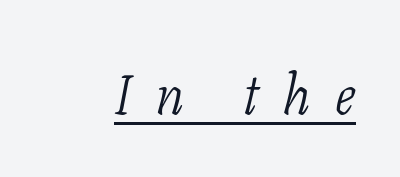
The image shows 55 px light, condensed serif type, italic (leaning right); set unusually wide letter spacing (+0.45 em), underlined; low stroke contrast and a medium x-height.
